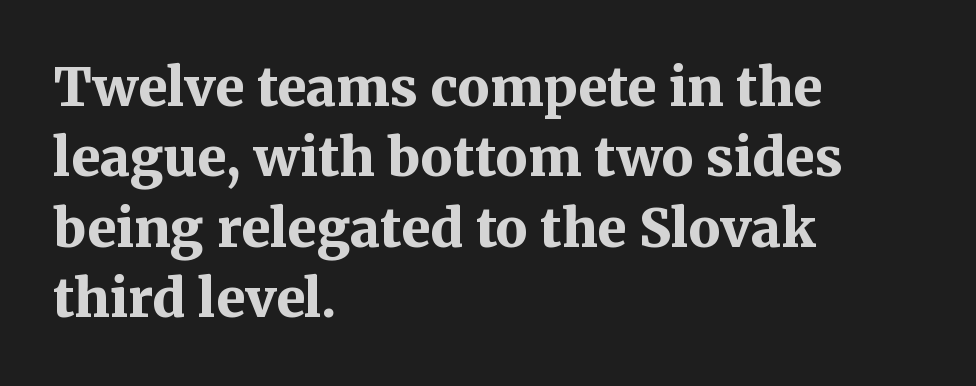
The image shows 53 px bold serif type, upright; set left-aligned, normal line spacing (1.33x), normal letter spacing, not underlined; medium stroke contrast and a medium x-height.
